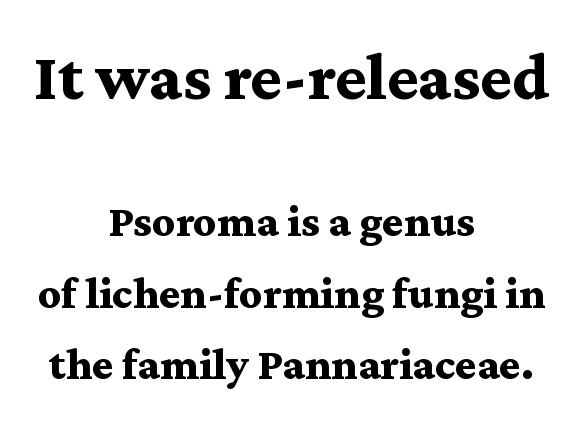
Leftover space on each line is divided equally before and after the words. The composition opens big and finishes small. The glyphs in this specimen are seriffed. Is the type bold? Yes — the strokes are clearly thick and heavy. Character widths vary here, with narrow letters taking less room than wide ones. In terms of letterspacing, this is plain default setting.
